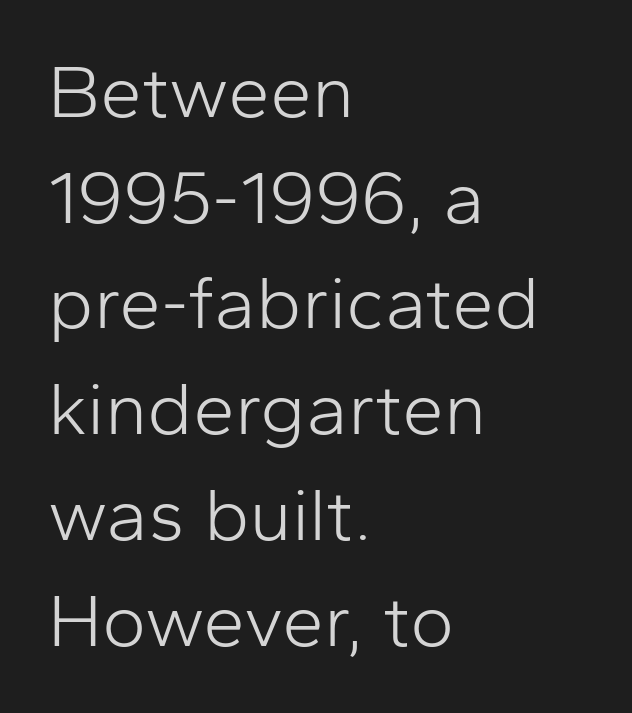
Q: Is the text bold? A: No.
Q: Is the text italic (slanted)? A: No, it is upright.
Q: Is the typeface a serif or a sans-serif typeface? A: Sans-serif.
Q: Is the text underlined? A: No.
Q: How is the paragraph aligned? A: Left-aligned.
Q: Is the spacing between letters normal or unusually wide? A: Normal.
Q: Is the spacing between lines tight, normal or loose? A: Normal.
Q: Width (condensed, normal, or wide)? A: Normal.
Q: Stroke contrast? A: Low.
Q: x-height? A: Medium.
Q: Monospaced? A: No.
